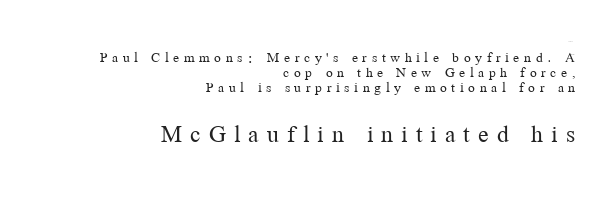
Q: Is the text bold? A: No.
Q: Is the text italic (slanted)? A: No, it is upright.
Q: Is the text underlined? A: No.
Q: How is the paragraph aligned? A: Right-aligned.
Q: Is the spacing between letters normal or unusually wide? A: Unusually wide.
Q: Is the spacing between lines tight, normal or loose? A: Tight.
Q: Which block of text is set in a larger size, the first (top) or the second (bottom)? A: The second (bottom) one.
